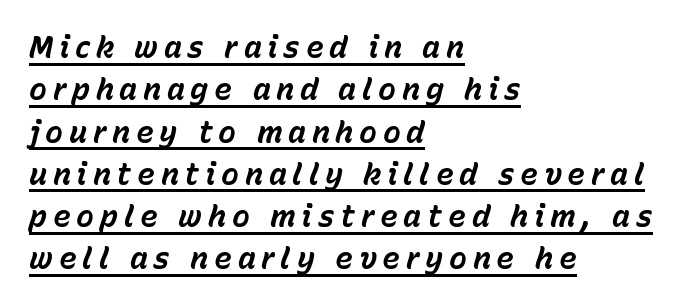
{"italic": "yes", "lean": "right", "slant_degrees": 15, "bold": "yes", "weight": "bold", "width": "normal", "stroke_contrast": "low", "x_height": "medium", "monospaced": "no", "underline": "yes", "align": "left", "line_spacing": "normal", "line_spacing_ratio": 1.41, "glyph_px": 30}
